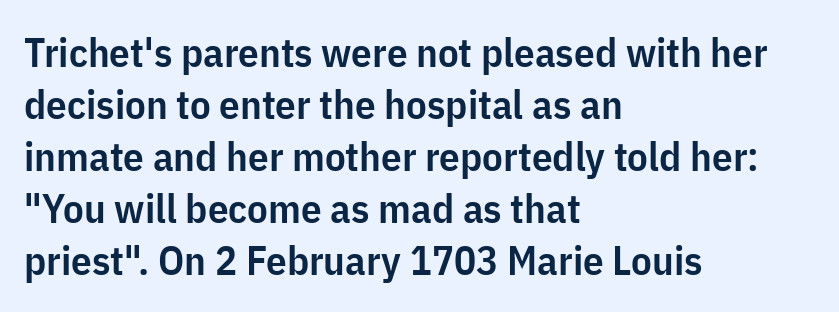
Unlike italic type, these characters show no tilt at all. Honestly, the letter spacing is just normal — you wouldn't notice it. Underlining? Definitely not there. The font family rendered here belongs to the sans-serif group.
